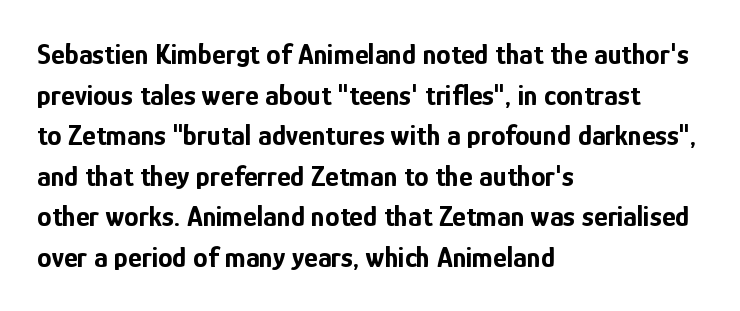
The image shows 29 px bold, condensed sans-serif type, upright; set left-aligned, normal line spacing (1.4x), normal letter spacing, not underlined; low stroke contrast and a medium x-height.
